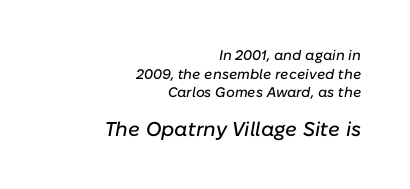
{"italic": "yes", "lean": "right", "slant_degrees": 10, "underline": "no", "align": "right", "line_spacing": "normal", "line_spacing_ratio": 1.33, "letter_spacing": "normal", "letter_spacing_em": 0.0, "larger_block": "second", "size_ratio": 1.43, "glyph_px": 20}
